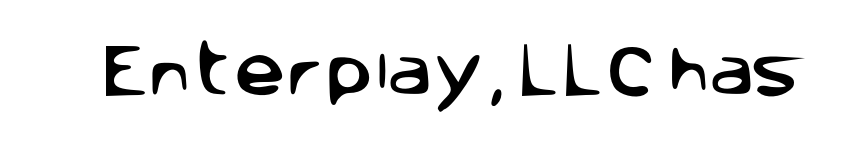
Q: Is the text italic (slanted)? A: No, it is upright.
Q: Is the typeface a serif or a sans-serif typeface? A: Sans-serif.
Q: Is the text underlined? A: No.
Q: Is the spacing between letters normal or unusually wide? A: Normal.
Q: Width (condensed, normal, or wide)? A: Normal.
Q: Stroke contrast? A: Low.
Q: x-height? A: Large.
Q: Monospaced? A: No.
